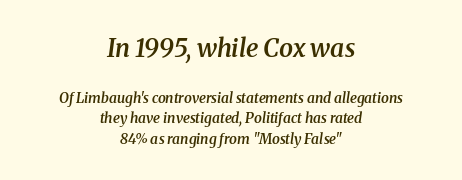
Q: Is the text bold? A: Semi-bold.
Q: Is the text italic (slanted)? A: Yes, it leans right by about 8 degrees.
Q: Is the text underlined? A: No.
Q: How is the paragraph aligned? A: Centered.
Q: Is the spacing between letters normal or unusually wide? A: Normal.
Q: Is the spacing between lines tight, normal or loose? A: Normal.
Q: Which block of text is set in a larger size, the first (top) or the second (bottom)? A: The first (top) one.
